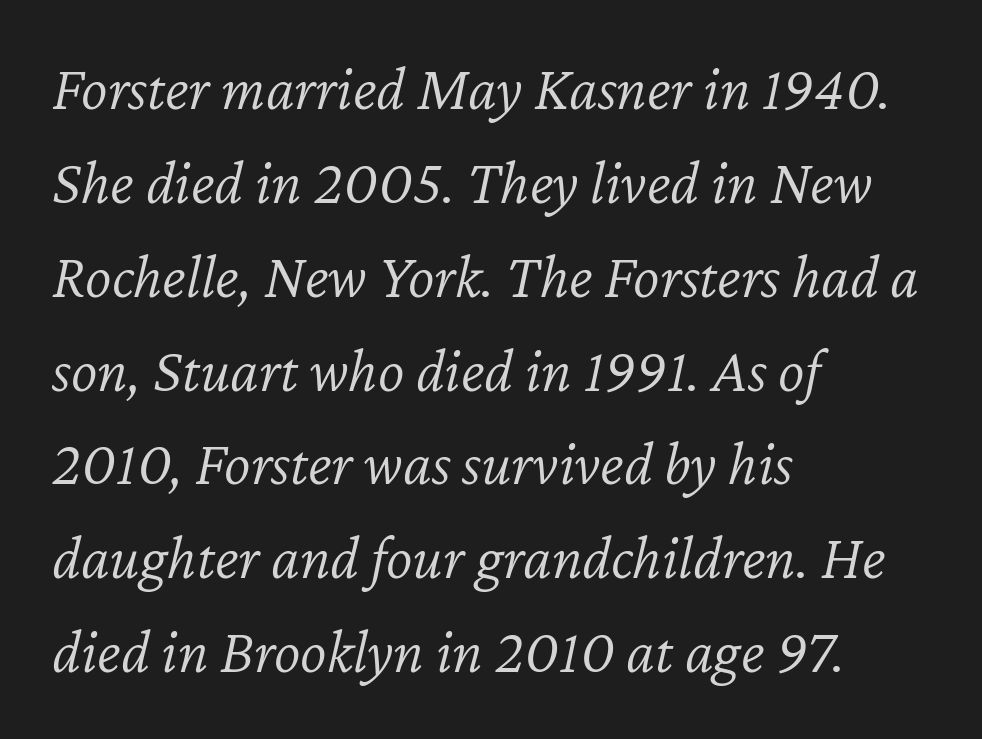
Q: Is the text bold? A: No.
Q: Is the text italic (slanted)? A: Yes, it leans right by about 12 degrees.
Q: Is the text underlined? A: No.
Q: How is the paragraph aligned? A: Left-aligned.
Q: Is the spacing between letters normal or unusually wide? A: Normal.
Q: Is the spacing between lines tight, normal or loose? A: Normal.
Q: Width (condensed, normal, or wide)? A: Normal.
Q: Stroke contrast? A: Low.
Q: x-height? A: Medium.
Q: Monospaced? A: No.
